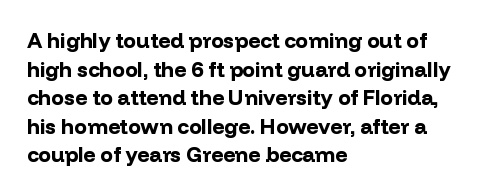
The image shows 21 px bold type, upright; set left-aligned, normal line spacing (1.36x), normal letter spacing, not underlined.
